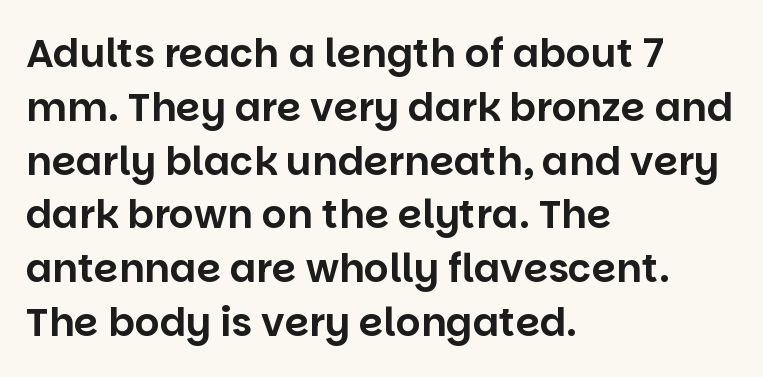
The image shows 39 px sans-serif type, upright; set left-aligned, normal line spacing (1.38x), normal letter spacing, not underlined; low stroke contrast and a large x-height.
